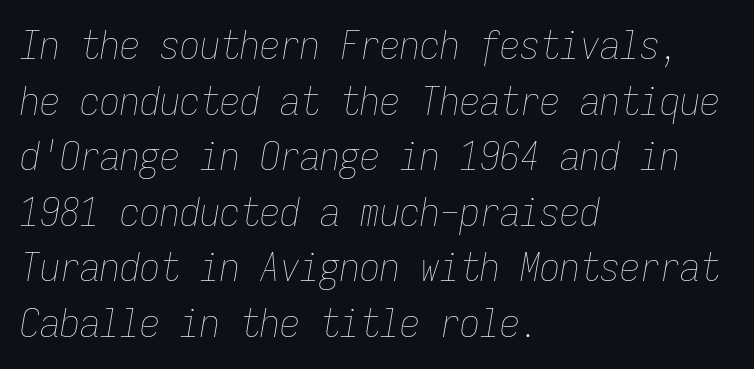
The image shows 40 px thin, condensed type, italic (leaning right), monospaced; set left-aligned, normal line spacing (1.39x), normal letter spacing, not underlined; low stroke contrast and a medium x-height.
